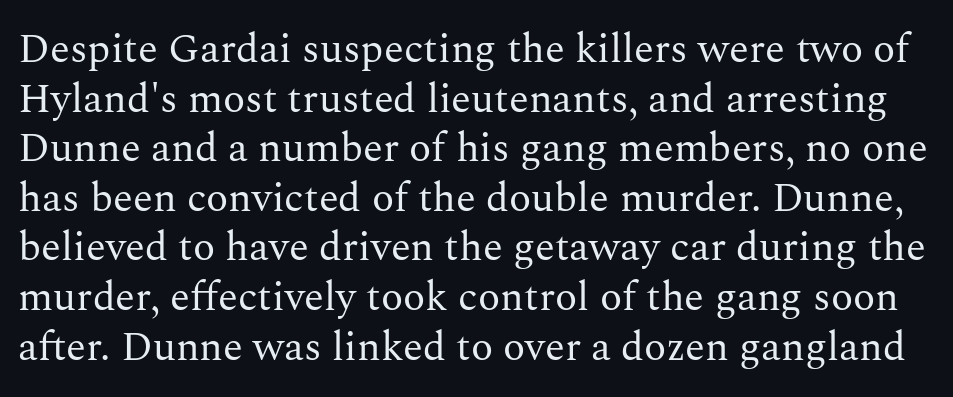
The rendering uses natural spacing where letterforms have individual widths. The line texture is even and compact thanks to regular tracking. The words here are not underlined. Stroke mass is kept to a normal reading level or below.
